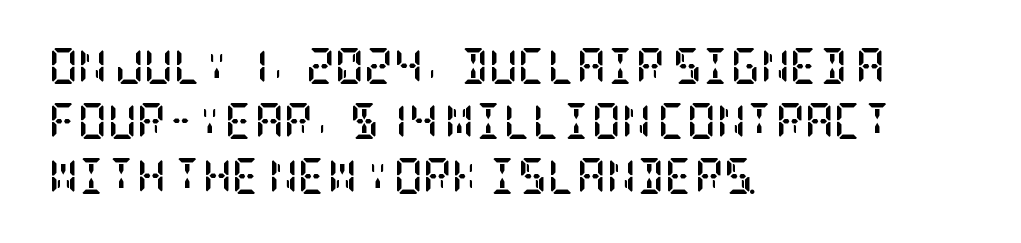
This block has exactly the height ordinary leading produces. One-word summary of the alignment: left. The text was rendered using a seriffed face with decorative stroke endings. No extra tracking has been applied to these lines.
